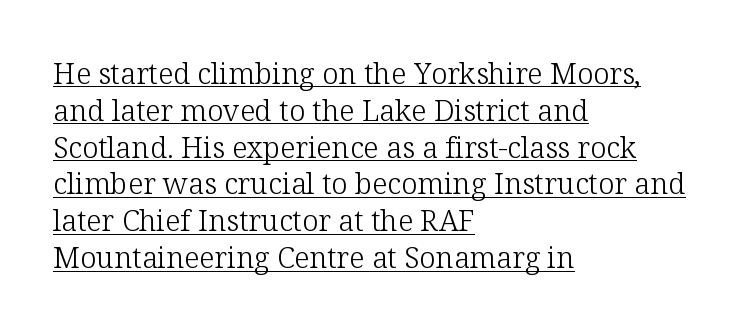
The image shows 29 px light serif type, upright; set left-aligned, normal line spacing (1.27x), normal letter spacing, underlined; low stroke contrast and a medium x-height.
